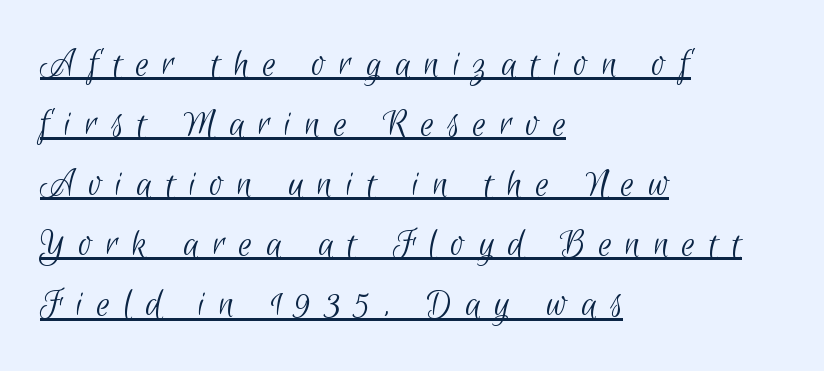
{"serif": "no", "bold": "no", "weight": "light", "width": "condensed", "stroke_contrast": "low", "x_height": "small", "monospaced": "no", "underline": "yes", "align": "left", "line_spacing": "normal", "line_spacing_ratio": 1.43, "letter_spacing": "wide", "letter_spacing_em": 0.32, "glyph_px": 42}
